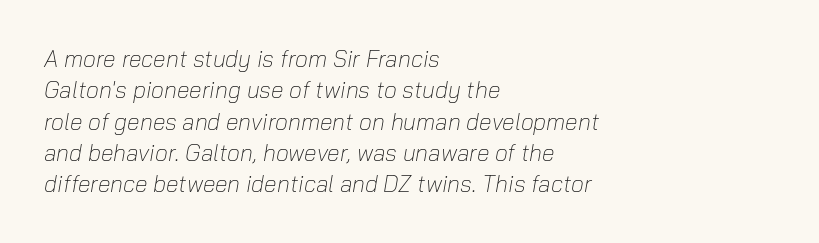
The passage shown is not bold in any degree. The face used here is rendered with its standard letterfit. Would a proofreader flag this as italicized? Yes. What's the leading like? Ordinary, nothing unusual. One-word summary of the alignment: left. Plain, unruled lines of type.
